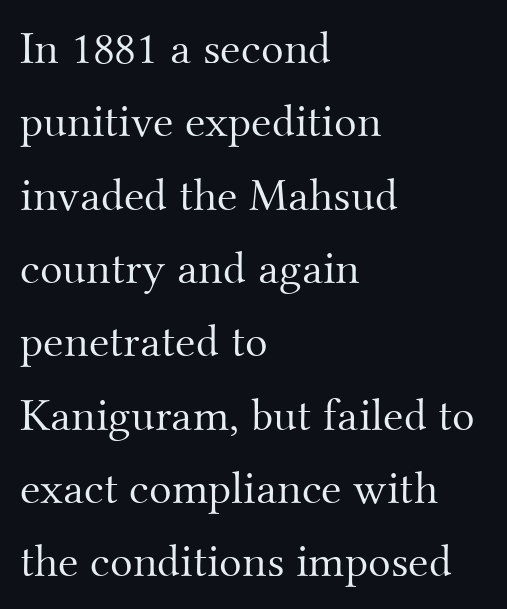
This sample has the flowing, uneven cadence of proportional lettering. No chunkiness to these letters — they're not bold. The baseline area is clear. The rag falls on the right side of this text block.
